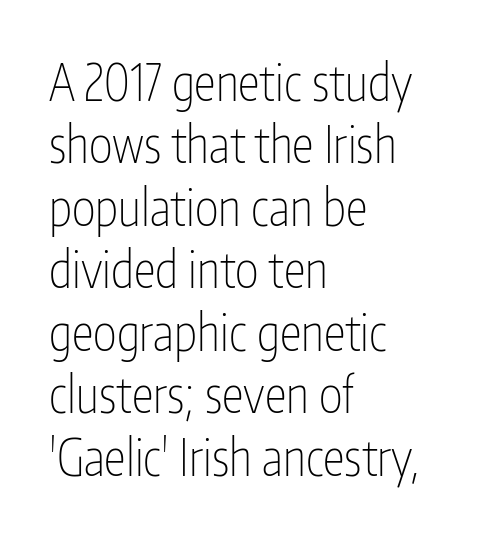
The image shows 50 px thin, condensed sans-serif type, upright; set left-aligned, normal line spacing (1.25x), normal letter spacing, not underlined; low stroke contrast and a medium x-height.
